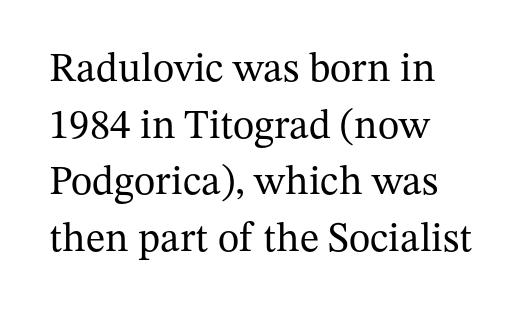
Small tapered or slab feet sit at the stroke ends, so this counts as serif. Weight: regular or lighter. This is roman type, the default non-slanted kind. How are the letters spaced? Ordinarily, with no added tracking.
